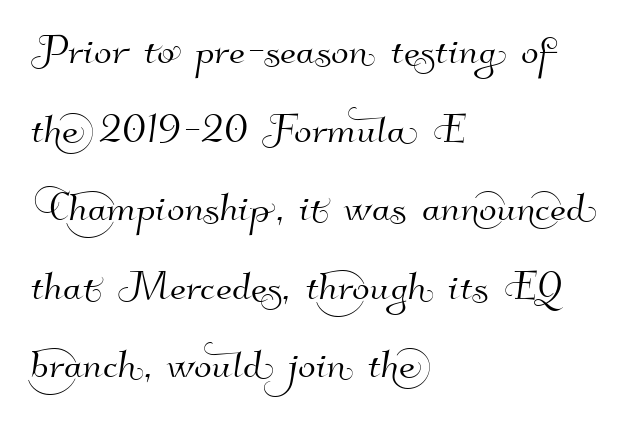
The image shows 52 px sans-serif type; set left-aligned, normal line spacing (1.51x), normal letter spacing, not underlined; high stroke contrast and a small x-height.
